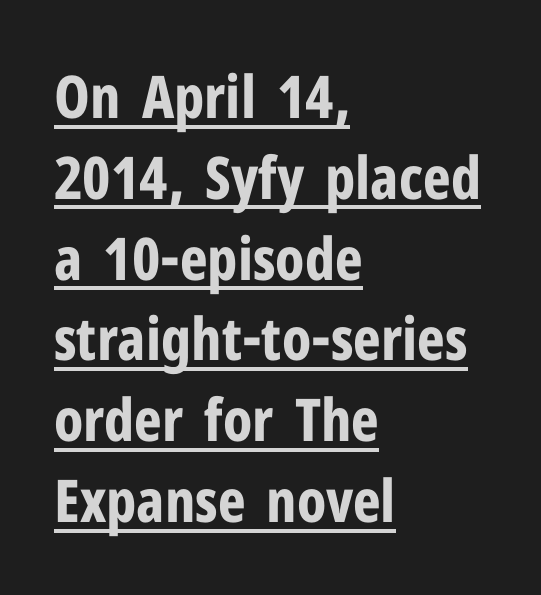
Q: Is the text bold? A: Yes.
Q: Is the text italic (slanted)? A: No, it is upright.
Q: Is the typeface a serif or a sans-serif typeface? A: Sans-serif.
Q: Is the text underlined? A: Yes.
Q: How is the paragraph aligned? A: Left-aligned.
Q: Is the spacing between letters normal or unusually wide? A: Normal.
Q: Is the spacing between lines tight, normal or loose? A: Normal.
Q: Width (condensed, normal, or wide)? A: Condensed.
Q: Stroke contrast? A: Low.
Q: x-height? A: Medium.
Q: Monospaced? A: No.
